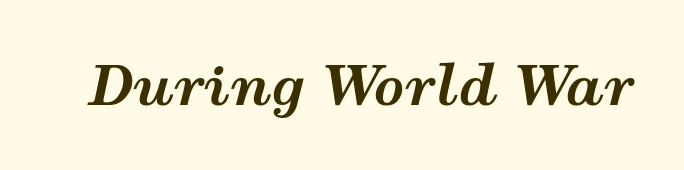
The image shows 54 px bold, wide type, italic (leaning right); set normal letter spacing, not underlined; medium stroke contrast and a medium x-height.
